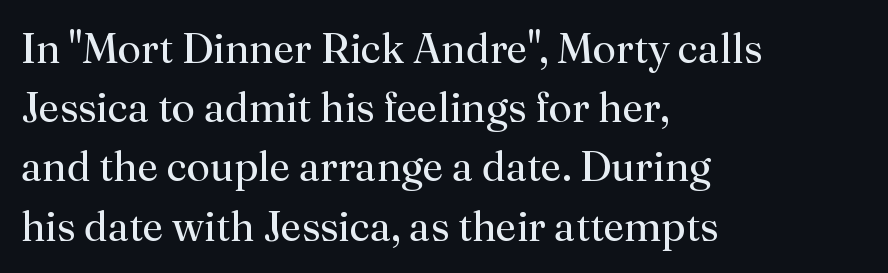
Q: Is the text bold? A: No.
Q: Is the text italic (slanted)? A: No, it is upright.
Q: Is the typeface a serif or a sans-serif typeface? A: Serif.
Q: Is the text underlined? A: No.
Q: How is the paragraph aligned? A: Left-aligned.
Q: Is the spacing between letters normal or unusually wide? A: Normal.
Q: Is the spacing between lines tight, normal or loose? A: Normal.
Q: Width (condensed, normal, or wide)? A: Normal.
Q: Stroke contrast? A: Medium.
Q: x-height? A: Small.
Q: Monospaced? A: No.
